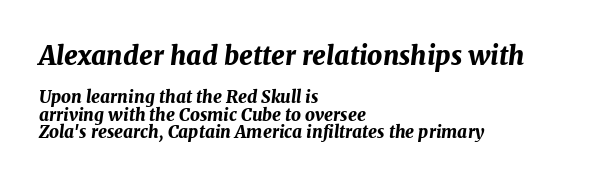
{"italic": "yes", "lean": "right", "slant_degrees": 7, "bold": "yes", "underline": "no", "align": "left", "line_spacing": "tight", "line_spacing_ratio": 1.02, "letter_spacing": "normal", "letter_spacing_em": 0.0, "larger_block": "first", "size_ratio": 1.53, "glyph_px": 26}
